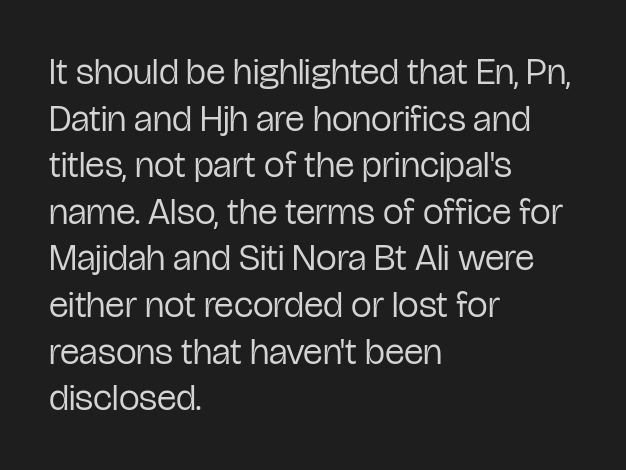
Q: Is the text bold? A: No.
Q: Is the text italic (slanted)? A: No, it is upright.
Q: Is the typeface a serif or a sans-serif typeface? A: Sans-serif.
Q: Is the text underlined? A: No.
Q: How is the paragraph aligned? A: Left-aligned.
Q: Is the spacing between letters normal or unusually wide? A: Normal.
Q: Is the spacing between lines tight, normal or loose? A: Normal.
Q: Width (condensed, normal, or wide)? A: Condensed.
Q: Stroke contrast? A: Low.
Q: x-height? A: Medium.
Q: Monospaced? A: No.
